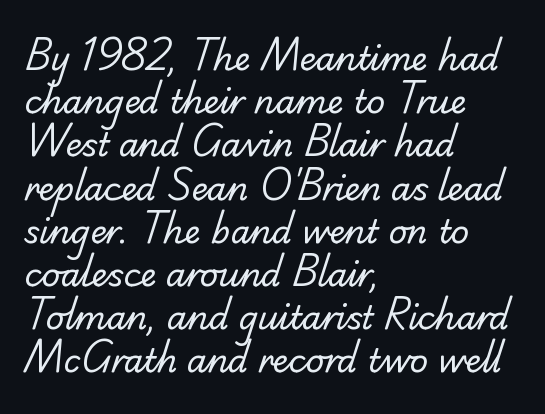
{"serif": "yes", "bold": "no", "weight": "regular", "width": "normal", "stroke_contrast": "low", "x_height": "small", "monospaced": "no", "underline": "no", "align": "left", "line_spacing": "normal", "line_spacing_ratio": 1.35, "letter_spacing": "normal", "letter_spacing_em": 0.0, "glyph_px": 32}
